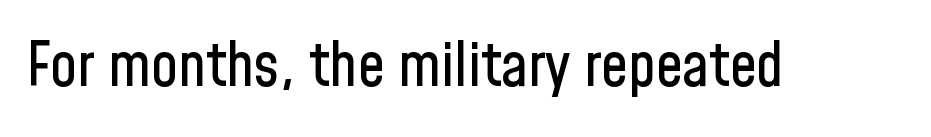
The image shows 60 px condensed sans-serif type, upright; set normal letter spacing, not underlined; low stroke contrast and a medium x-height.
